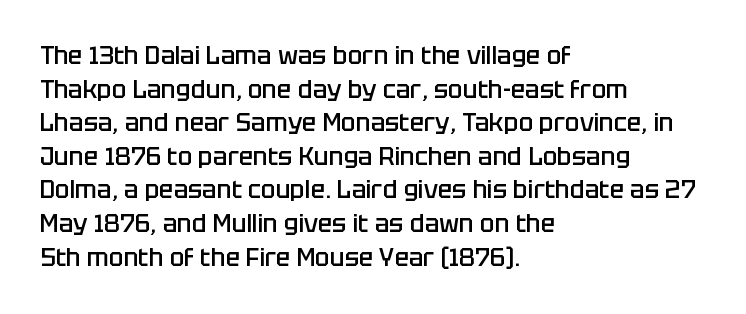
Tall strokes in this sample are plumb rather than angled. Honestly, the letter spacing is just normal — you wouldn't notice it. The foot of each line stays bare and open. The passage shown is semibold, sitting just below true bold. The space between consecutive lines is moderate.
